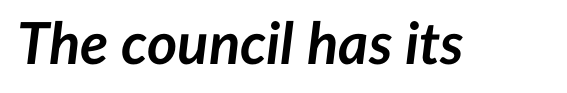
The image shows 58 px semibold type, italic (leaning right); set normal letter spacing, not underlined; low stroke contrast and a medium x-height.
